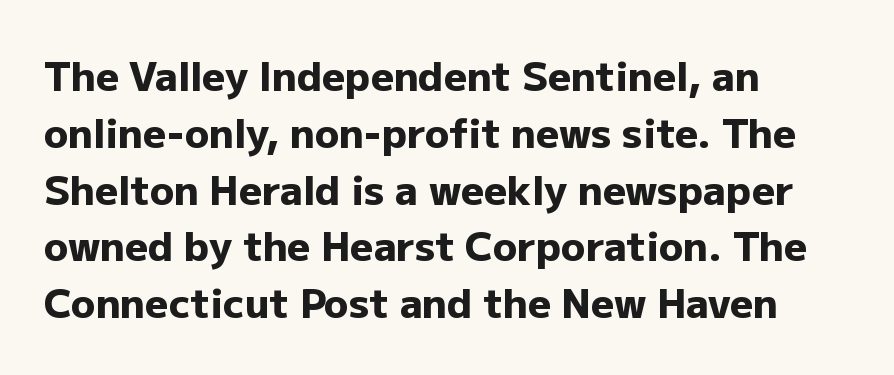
Q: Is the text bold? A: Yes.
Q: Is the text italic (slanted)? A: No, it is upright.
Q: Is the typeface a serif or a sans-serif typeface? A: Sans-serif.
Q: Is the text underlined? A: No.
Q: How is the paragraph aligned? A: Left-aligned.
Q: Is the spacing between letters normal or unusually wide? A: Normal.
Q: Is the spacing between lines tight, normal or loose? A: Normal.
Q: Width (condensed, normal, or wide)? A: Normal.
Q: Stroke contrast? A: Low.
Q: x-height? A: Medium.
Q: Monospaced? A: No.
